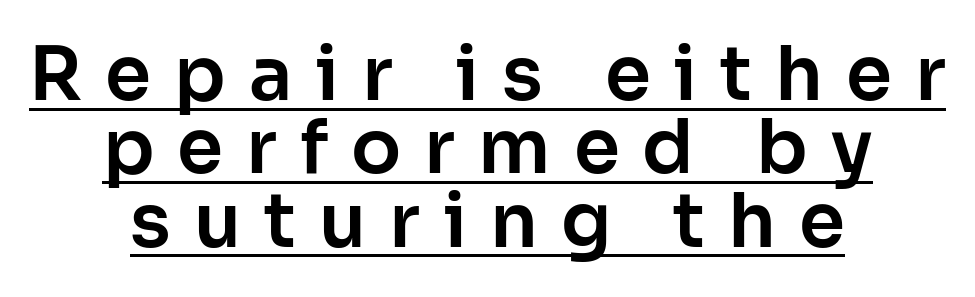
{"serif": "no", "italic": "no", "width": "normal", "stroke_contrast": "low", "x_height": "medium", "monospaced": "no", "underline": "yes", "align": "center", "line_spacing": "tight", "line_spacing_ratio": 0.99, "letter_spacing": "wide", "letter_spacing_em": 0.31, "glyph_px": 74}
